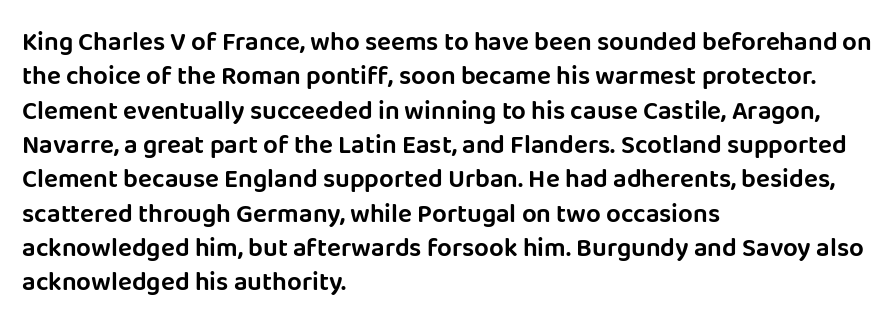
The image shows 26 px text type, upright; set left-aligned, normal line spacing (1.32x), normal letter spacing, not underlined.
